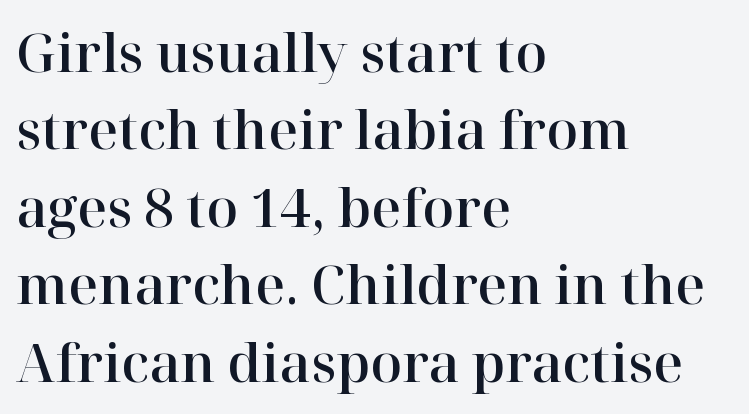
What stands out about the letter spacing? Nothing — it is the standard amount. A student would call this left alignment; a typographer would say flush left, rag right. Unlike a clean sans, this face finishes its strokes with serifs. The block of text has a typical density, with ordinary space between rows.
